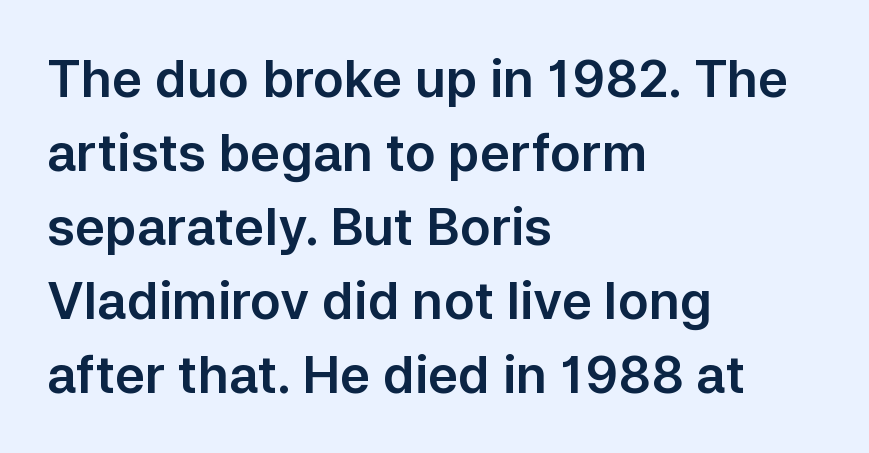
The image shows 51 px sans-serif type, upright; set left-aligned, normal line spacing (1.45x), normal letter spacing, not underlined; low stroke contrast and a medium x-height.
